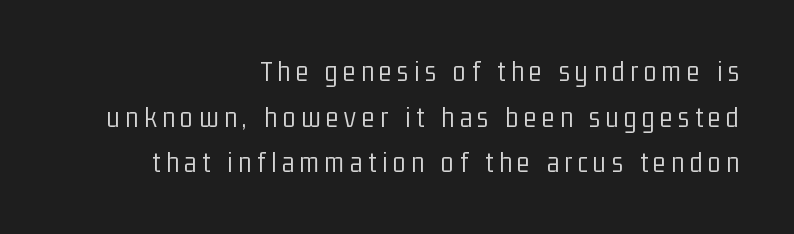
{"serif": "no", "italic": "no", "bold": "no", "weight": "light", "width": "condensed", "stroke_contrast": "low", "x_height": "medium", "monospaced": "no", "underline": "no", "align": "right", "line_spacing": "normal", "line_spacing_ratio": 1.57, "letter_spacing": "wide", "letter_spacing_em": 0.2, "glyph_px": 29}
